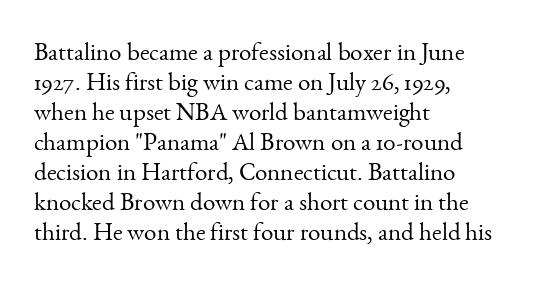
Stem width sits at or under what a default text font uses. Rendered with straight, roman letterforms. In CSS terms this would be text-align: left. Is the letter spacing exaggerated? No — it looks like the ordinary default.
